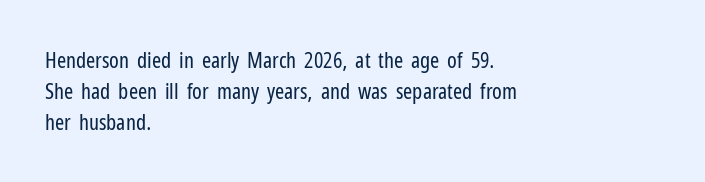
The image shows 22 px text type, upright; set left-aligned, normal line spacing (1.4x), normal letter spacing, not underlined.
